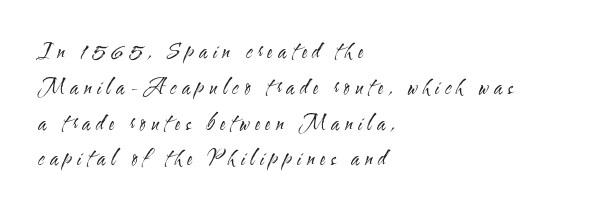
Q: Is the text bold? A: No.
Q: Is the text italic (slanted)? A: Yes.
Q: Is the text underlined? A: No.
Q: How is the paragraph aligned? A: Left-aligned.
Q: Is the spacing between letters normal or unusually wide? A: Unusually wide.
